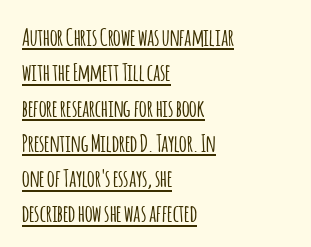
The image shows 24 px text type, upright; set left-aligned, normal line spacing (1.47x), normal letter spacing, underlined.
